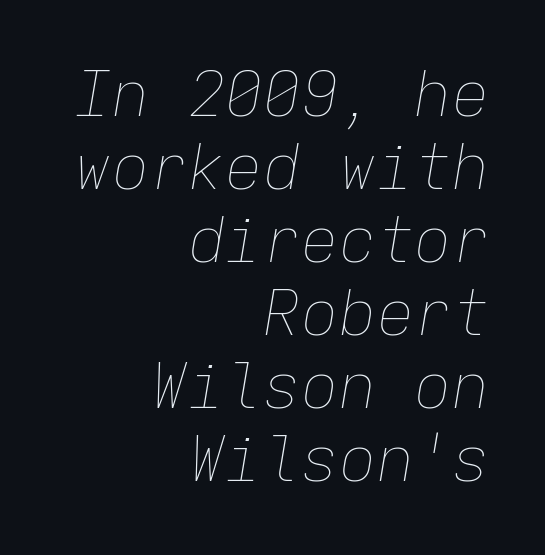
The paragraph has a hard right edge and a soft left edge. You can tell it's italic because the verticals aren't actually vertical. On a weight scale, this lands at 450 or below. Glance below the letters and you will spot only blank space.
